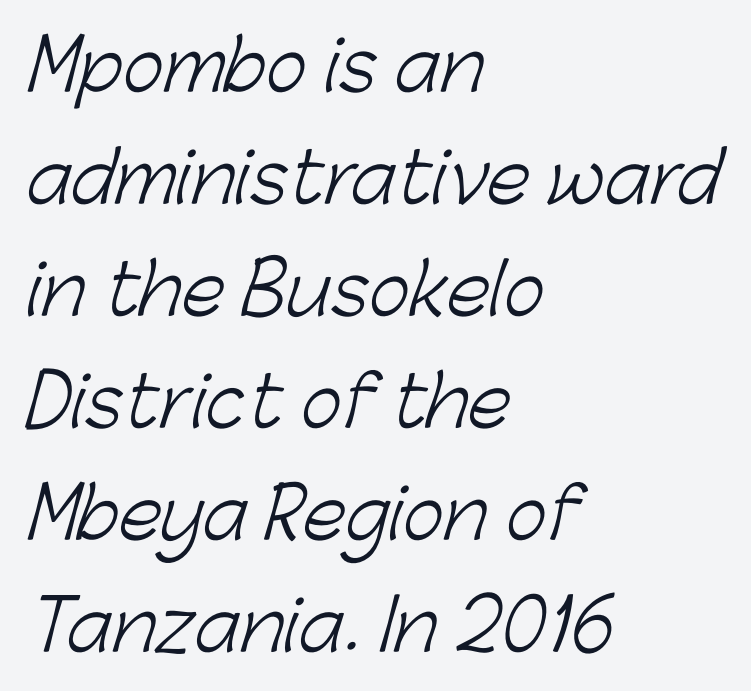
Q: Is the text bold? A: No.
Q: Is the typeface a serif or a sans-serif typeface? A: Sans-serif.
Q: Is the text underlined? A: No.
Q: How is the paragraph aligned? A: Left-aligned.
Q: Is the spacing between letters normal or unusually wide? A: Normal.
Q: Is the spacing between lines tight, normal or loose? A: Normal.
Q: Width (condensed, normal, or wide)? A: Normal.
Q: Stroke contrast? A: Low.
Q: x-height? A: Medium.
Q: Monospaced? A: No.
